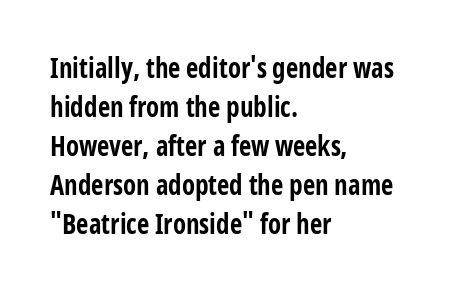
The image shows 27 px bold type, upright; set left-aligned, normal line spacing (1.44x), normal letter spacing, not underlined.
